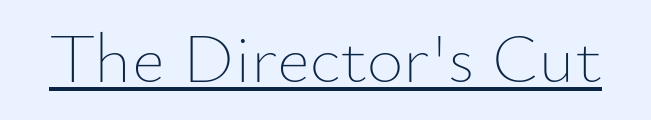
The image shows 71 px thin type, upright; set normal letter spacing, underlined; low stroke contrast and a small x-height.
